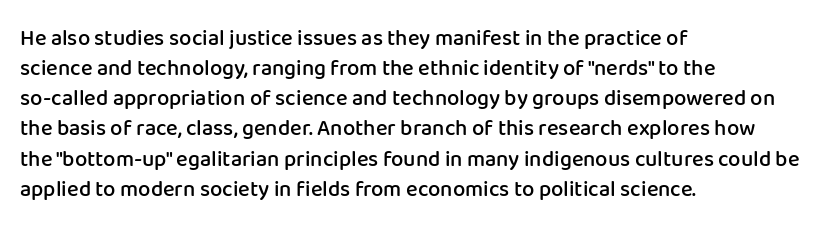
The image shows 22 px text type, upright; set left-aligned, normal line spacing (1.37x), normal letter spacing, not underlined.
